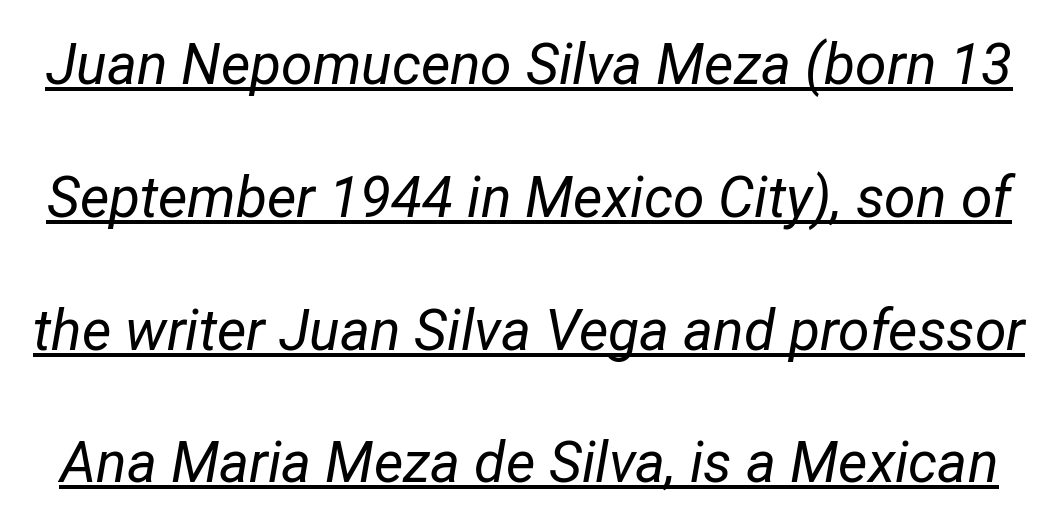
{"italic": "yes", "lean": "right", "slant_degrees": 12, "bold": "no", "weight": "regular", "width": "condensed", "stroke_contrast": "low", "x_height": "medium", "monospaced": "no", "underline": "yes", "line_spacing": "loose", "line_spacing_ratio": 2.33, "letter_spacing": "normal", "letter_spacing_em": 0.0, "glyph_px": 57}
